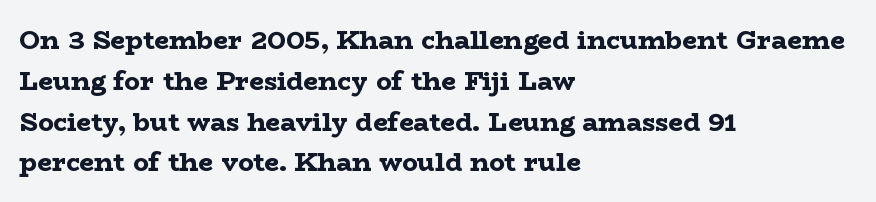
The image shows 26 px bold type, upright; set left-aligned, normal line spacing (1.57x), normal letter spacing, not underlined.
